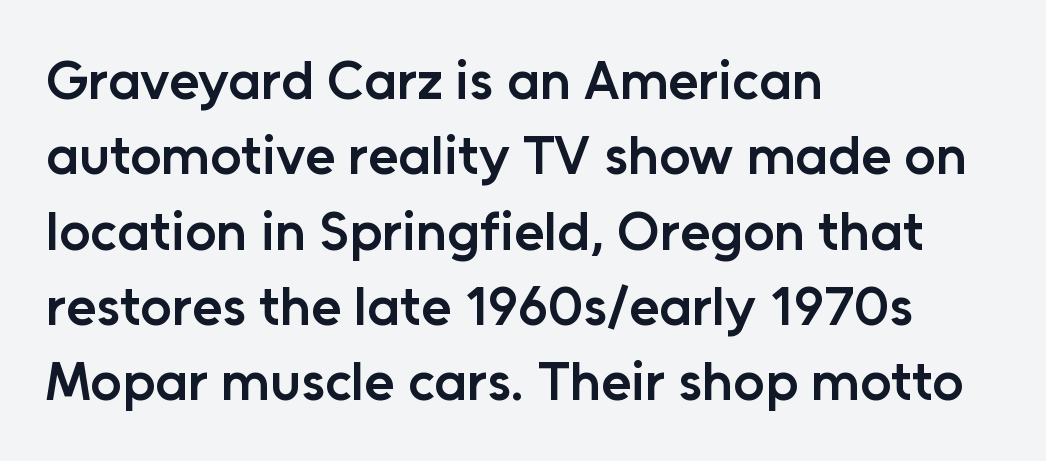
The image shows 55 px semibold sans-serif type, upright; set left-aligned, normal line spacing (1.37x), normal letter spacing, not underlined; low stroke contrast and a medium x-height.
